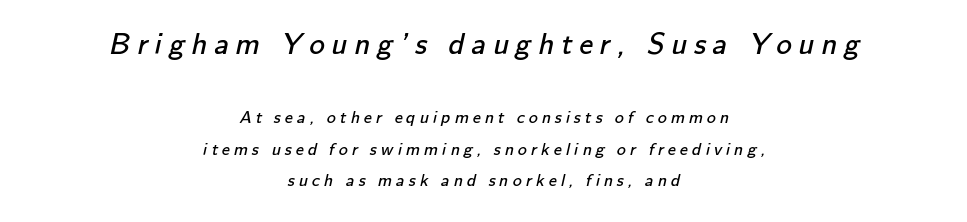
The image shows 31 px regular-weight sans-serif type; set centered, line spacing 1.75x, unusually wide letter spacing (+0.22 em), not underlined; the first (top) block is 1.72x larger; low stroke contrast and a small x-height.
